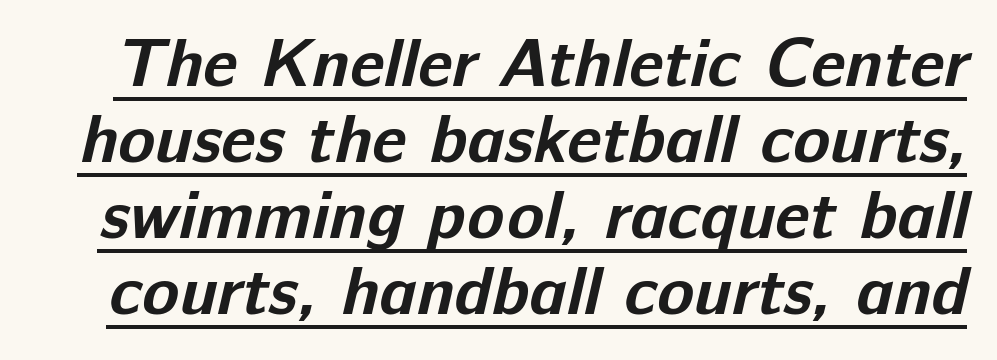
The characters display no serif detailing; their extremities are plain. Character widths vary here, with narrow letters taking less room than wide ones. Decoration check: the copy is underlined. Bold? Absolutely — the strokes are thick and heavy. What's the leading like? Squeezed, with rows nearly overlapping.
